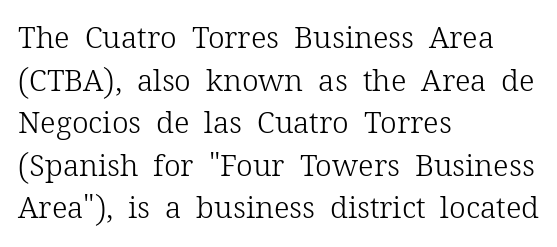
Spacing verdict: proportional, widths tailored to each character. The ragged edge is on the right, which tells us the setting is flush left. The rendering uses a moderate line-height, typical for paragraphs. Old-style or modern, the face here clearly has serifs. Is the letter spacing exaggerated? No — it looks like the ordinary default.
